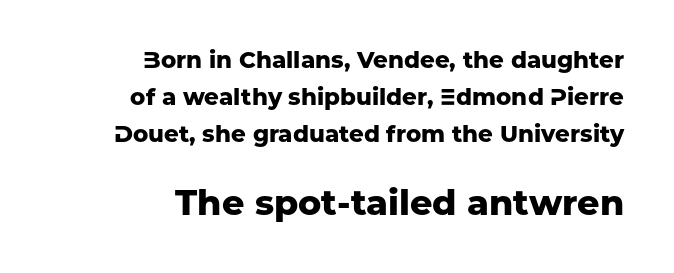
You could not count columns in this text — the font is proportionally spaced. Of the two passages, the one underneath uses the larger point size. How heavy is the stroke? Heavy — this is a bold. Does the type have serifs? No, each stem ends abruptly.
